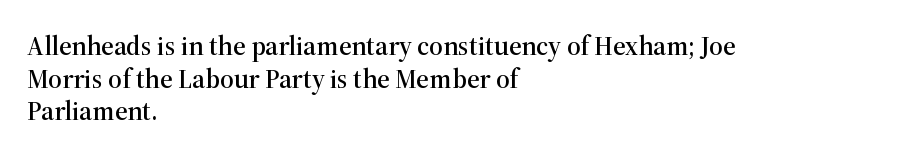
The image shows 27 px text type, upright; set left-aligned, line spacing 1.21x, normal letter spacing, not underlined.
